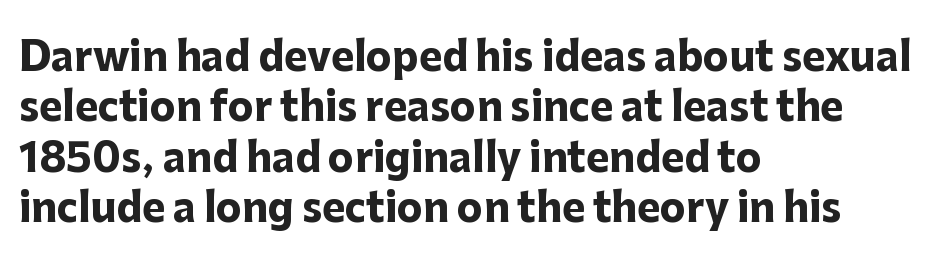
{"serif": "no", "italic": "no", "bold": "yes", "weight": "heavy", "width": "normal", "stroke_contrast": "low", "x_height": "medium", "monospaced": "no", "underline": "no", "align": "left", "line_spacing": "normal", "line_spacing_ratio": 1.29, "letter_spacing": "normal", "letter_spacing_em": 0.0, "glyph_px": 39}
